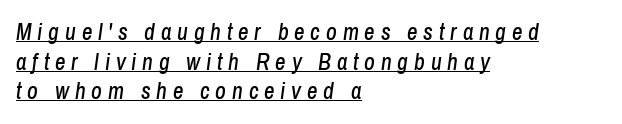
Q: Is the text italic (slanted)? A: Yes, it leans right by about 8 degrees.
Q: Is the text underlined? A: Yes.
Q: How is the paragraph aligned? A: Left-aligned.
Q: Is the spacing between letters normal or unusually wide? A: Unusually wide.
Q: Is the spacing between lines tight, normal or loose? A: Normal.
